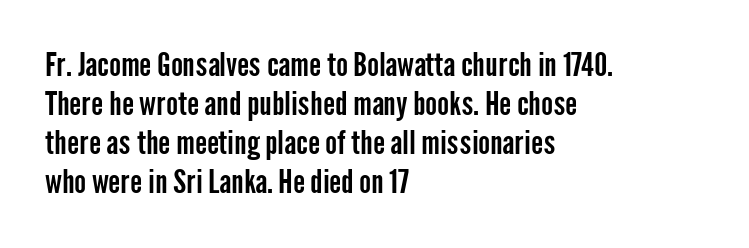
Q: Is the text italic (slanted)? A: No, it is upright.
Q: Is the typeface a serif or a sans-serif typeface? A: Sans-serif.
Q: Is the text underlined? A: No.
Q: How is the paragraph aligned? A: Left-aligned.
Q: Is the spacing between letters normal or unusually wide? A: Normal.
Q: Width (condensed, normal, or wide)? A: Condensed.
Q: Stroke contrast? A: Low.
Q: x-height? A: Medium.
Q: Monospaced? A: No.
